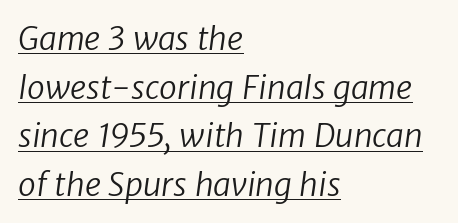
The typesetter chose a ragged-right arrangement here. The rendering uses a moderate line-height, typical for paragraphs. Tracking here is standard; glyphs follow each other at the usual distance. Observe the absence of serifs on each vertical stroke in this sample. The passage shown is not bold in any degree. The glyphs are accompanied by a horizontal stroke just below them.
